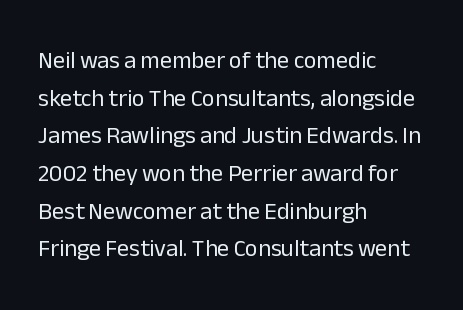
The image shows 24 px text type, upright; set left-aligned, normal line spacing (1.57x), normal letter spacing, not underlined.
